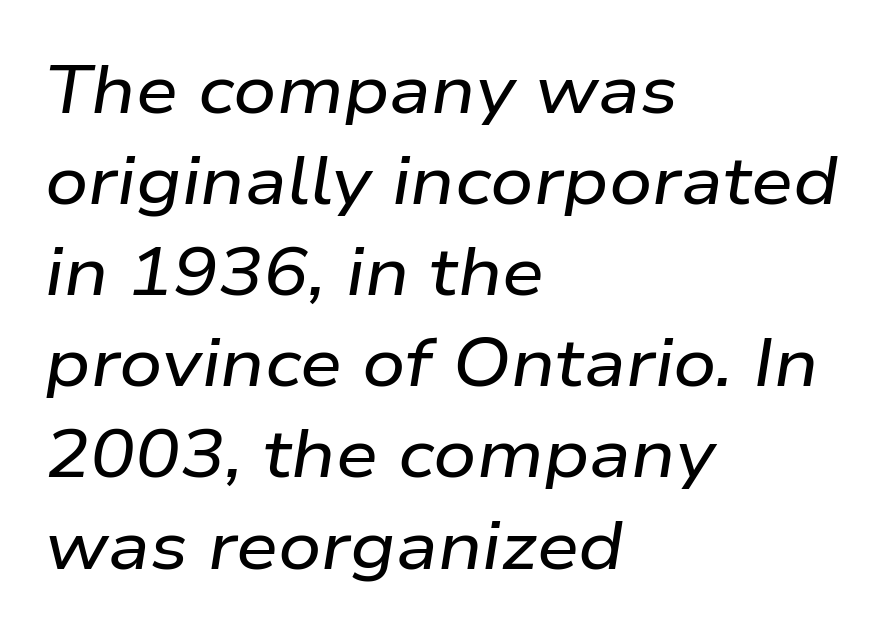
{"italic": "yes", "lean": "right", "slant_degrees": 9, "width": "wide", "stroke_contrast": "low", "x_height": "medium", "monospaced": "no", "underline": "no", "align": "left", "line_spacing": "normal", "line_spacing_ratio": 1.36, "letter_spacing": "normal", "letter_spacing_em": 0.0, "glyph_px": 67}
